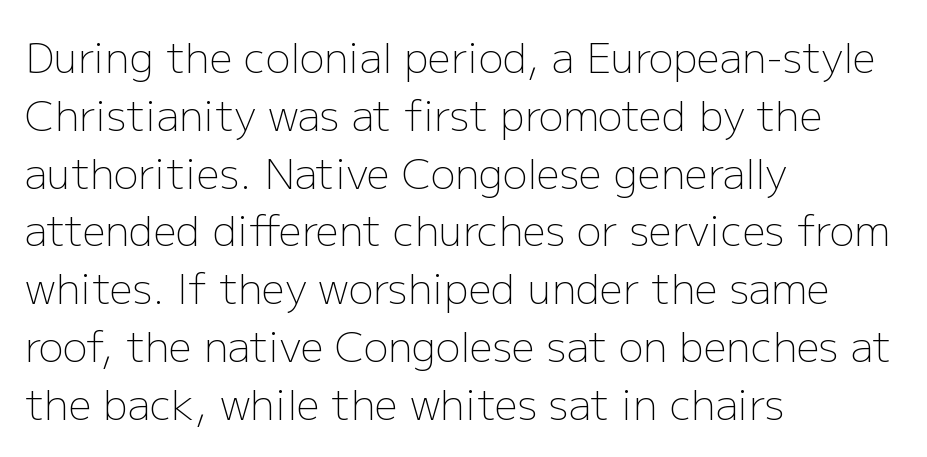
Q: Is the text bold? A: No.
Q: Is the text italic (slanted)? A: No, it is upright.
Q: Is the typeface a serif or a sans-serif typeface? A: Sans-serif.
Q: Is the text underlined? A: No.
Q: How is the paragraph aligned? A: Left-aligned.
Q: Is the spacing between letters normal or unusually wide? A: Normal.
Q: Is the spacing between lines tight, normal or loose? A: Normal.
Q: Width (condensed, normal, or wide)? A: Normal.
Q: Stroke contrast? A: Low.
Q: x-height? A: Medium.
Q: Monospaced? A: No.
